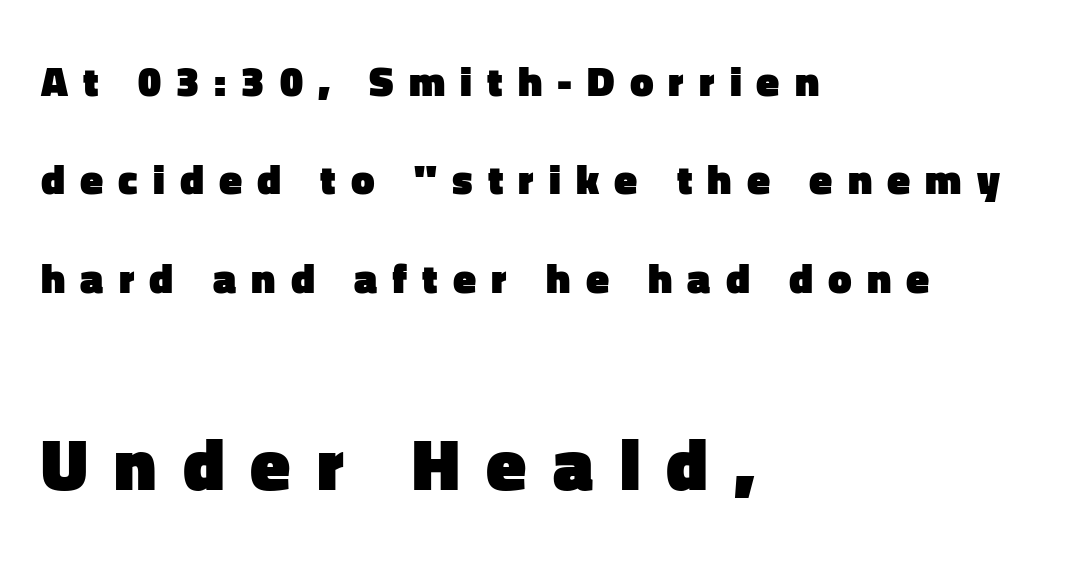
The image shows 73 px heavy sans-serif type, upright; set left-aligned, loose line spacing (2.34x), unusually wide letter spacing (+0.36 em), not underlined; the second (bottom) block is 1.74x larger; low stroke contrast and a medium x-height.
